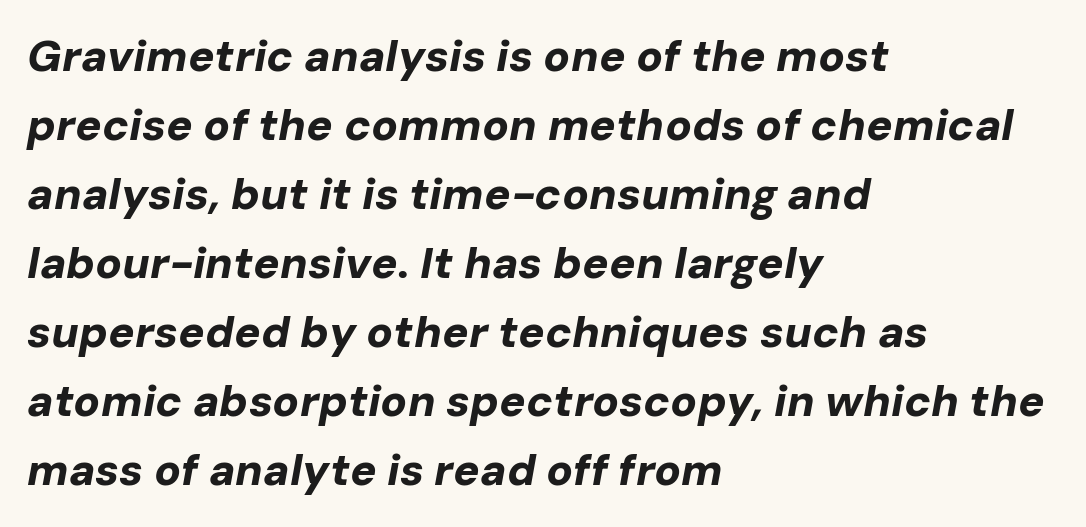
The image shows 44 px bold type, italic (leaning right); set left-aligned, normal line spacing (1.57x), normal letter spacing, not underlined; low stroke contrast and a medium x-height.
